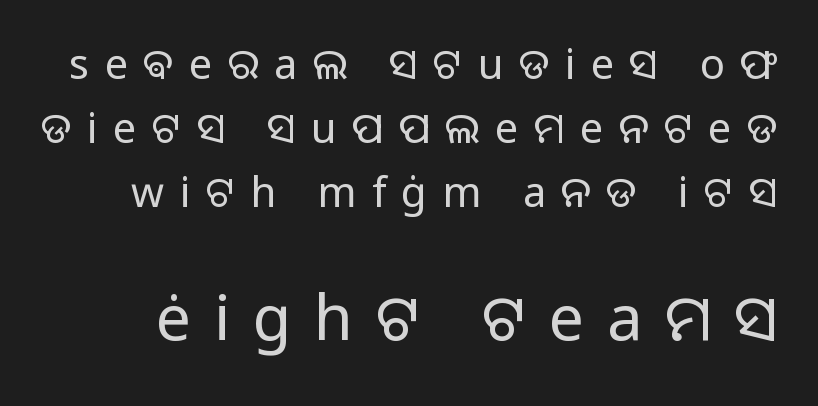
The image shows 63 px regular-weight sans-serif type, upright; set normal line spacing (1.52x), unusually wide letter spacing (+0.36 em), not underlined; the second (bottom) block is 1.5x larger; low stroke contrast and a medium x-height.
